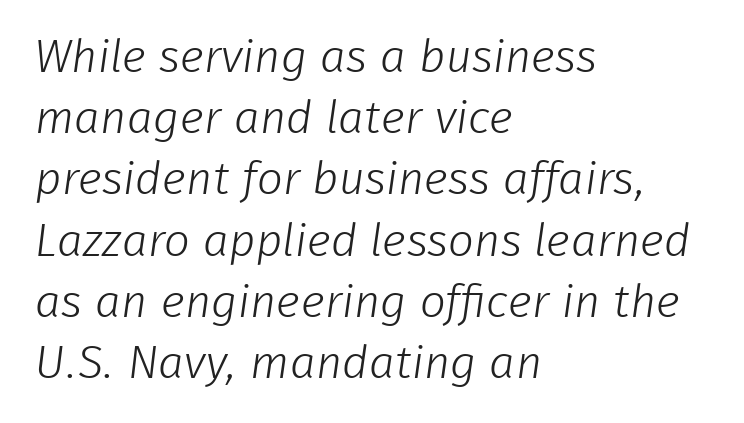
Q: Is the text bold? A: No.
Q: Is the typeface a serif or a sans-serif typeface? A: Sans-serif.
Q: Is the text underlined? A: No.
Q: How is the paragraph aligned? A: Left-aligned.
Q: Is the spacing between letters normal or unusually wide? A: Normal.
Q: Is the spacing between lines tight, normal or loose? A: Normal.
Q: Width (condensed, normal, or wide)? A: Normal.
Q: Stroke contrast? A: Low.
Q: x-height? A: Medium.
Q: Monospaced? A: No.
